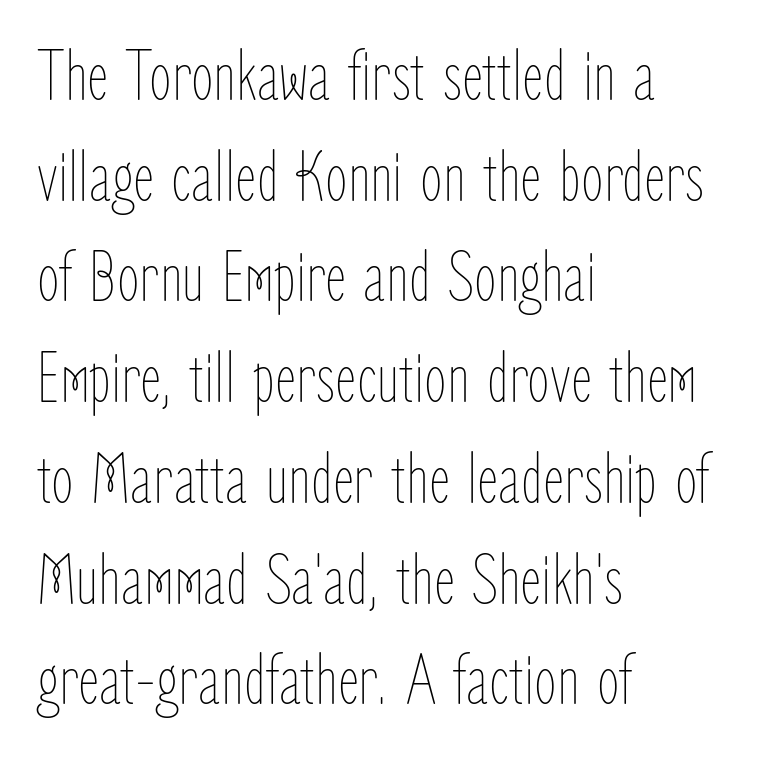
{"italic": "no", "bold": "no", "weight": "thin", "width": "condensed", "stroke_contrast": "low", "x_height": "medium", "monospaced": "no", "underline": "no", "align": "left", "line_spacing": "normal", "line_spacing_ratio": 1.38, "letter_spacing": "normal", "letter_spacing_em": 0.0, "glyph_px": 73}
